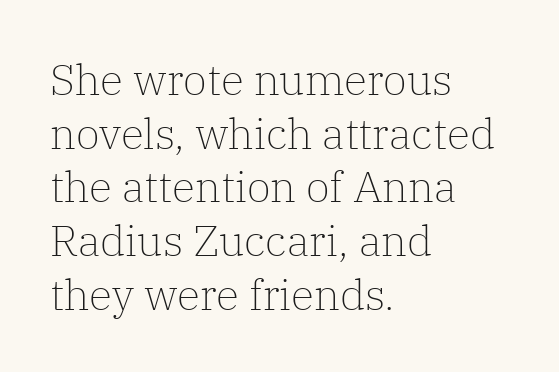
{"serif": "yes", "italic": "no", "bold": "no", "weight": "light", "width": "normal", "stroke_contrast": "low", "x_height": "medium", "monospaced": "no", "underline": "no", "align": "left", "line_spacing": "normal", "line_spacing_ratio": 1.25, "letter_spacing": "normal", "letter_spacing_em": 0.0, "glyph_px": 43}
